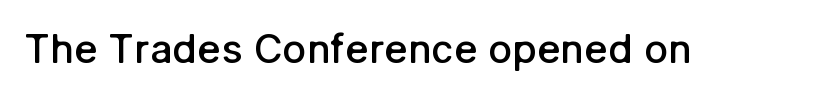
The image shows 40 px semibold sans-serif type, upright; set normal letter spacing, not underlined; low stroke contrast and a medium x-height.
